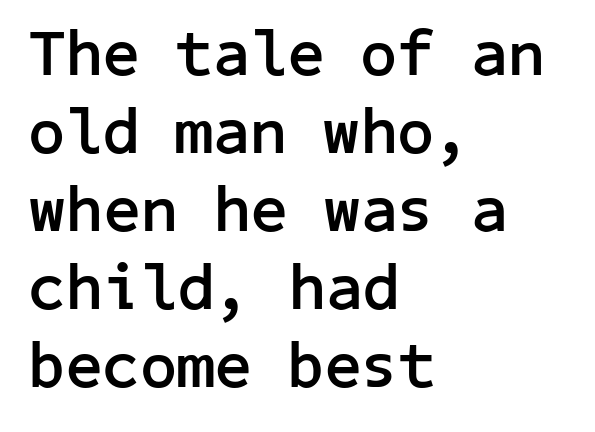
Q: Is the text bold? A: Yes.
Q: Is the text italic (slanted)? A: No, it is upright.
Q: Is the typeface a serif or a sans-serif typeface? A: Sans-serif.
Q: Is the text underlined? A: No.
Q: How is the paragraph aligned? A: Left-aligned.
Q: Is the spacing between letters normal or unusually wide? A: Normal.
Q: Width (condensed, normal, or wide)? A: Normal.
Q: Stroke contrast? A: Low.
Q: x-height? A: Medium.
